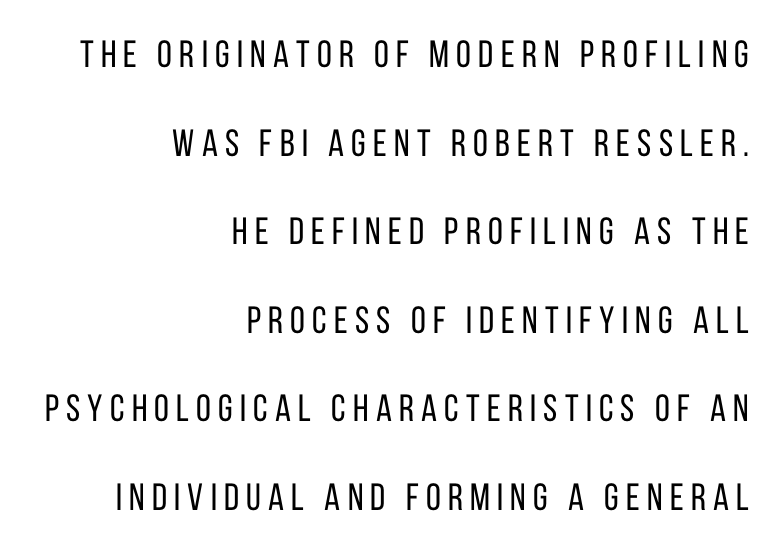
Q: Is the text bold? A: No.
Q: Is the text italic (slanted)? A: No, it is upright.
Q: Is the typeface a serif or a sans-serif typeface? A: Sans-serif.
Q: Is the text underlined? A: No.
Q: How is the paragraph aligned? A: Right-aligned.
Q: Is the spacing between lines tight, normal or loose? A: Loose.
Q: Width (condensed, normal, or wide)? A: Condensed.
Q: Stroke contrast? A: Low.
Q: x-height? A: Large.
Q: Monospaced? A: No.
